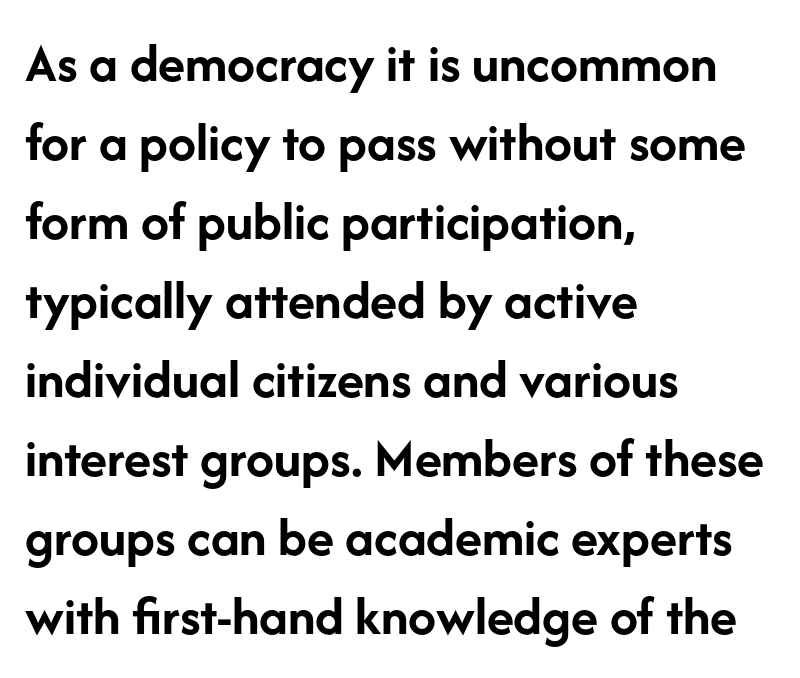
{"serif": "no", "italic": "no", "bold": "yes", "weight": "semibold", "width": "normal", "stroke_contrast": "low", "x_height": "medium", "monospaced": "no", "underline": "no", "align": "left", "line_spacing": "normal", "line_spacing_ratio": 1.41, "letter_spacing": "normal", "letter_spacing_em": 0.0, "glyph_px": 56}
